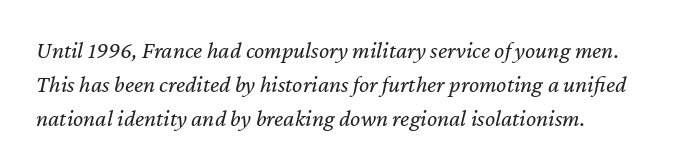
{"italic": "yes", "lean": "right", "slant_degrees": 12, "bold": "no", "underline": "no", "align": "left", "line_spacing": "normal", "line_spacing_ratio": 1.41, "letter_spacing": "normal", "letter_spacing_em": 0.0, "glyph_px": 24}
